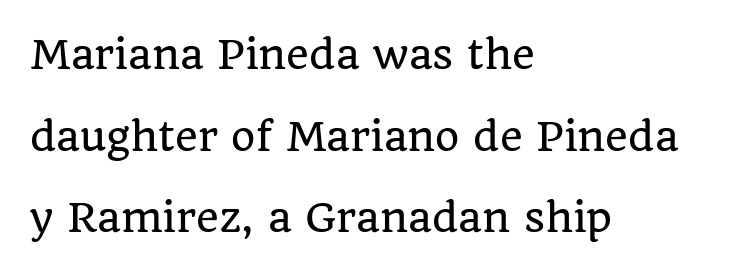
Q: Is the text italic (slanted)? A: No, it is upright.
Q: Is the typeface a serif or a sans-serif typeface? A: Serif.
Q: Is the text underlined? A: No.
Q: How is the paragraph aligned? A: Left-aligned.
Q: Is the spacing between letters normal or unusually wide? A: Normal.
Q: Is the spacing between lines tight, normal or loose? A: Loose.
Q: Width (condensed, normal, or wide)? A: Normal.
Q: Stroke contrast? A: Low.
Q: x-height? A: Large.
Q: Monospaced? A: No.
